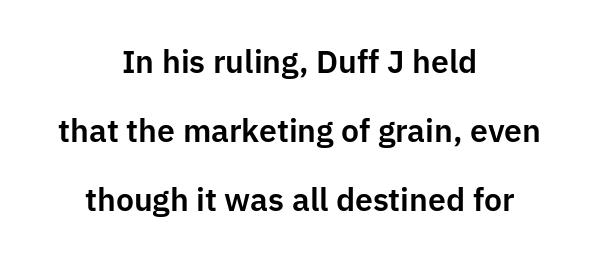
Each line is balanced around a shared central axis. Lines of text with bare space underneath. Students, note that the glyphs here touch the page at normal intervals. Regarding serifs, this sample does without them. You can tell it's not italic because the verticals are truly vertical.
